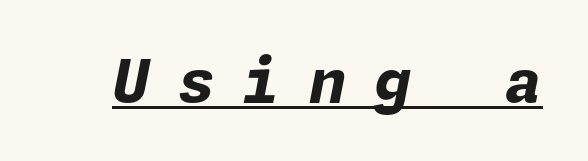
Would a proofreader flag this as italicized? Yes. Short note: letters widely spaced. Notice how thick the strokes are: this is what a full bold looks like. Looks like someone drew a line under every word here.
